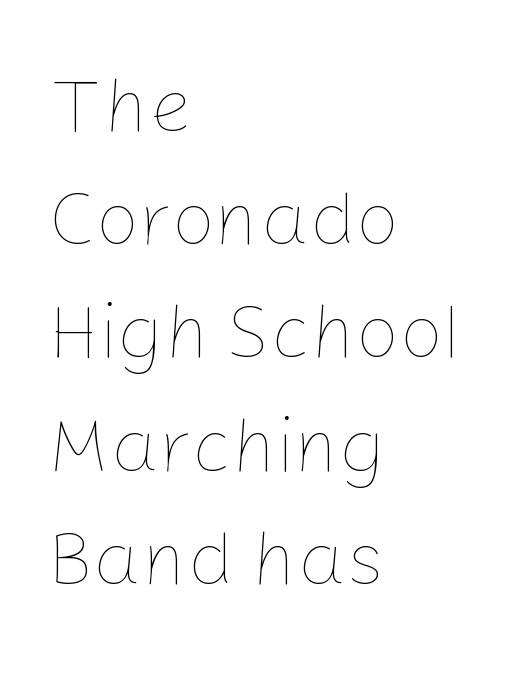
The image shows 77 px thin type, upright; set left-aligned, normal line spacing (1.47x), normal letter spacing, not underlined; low stroke contrast and a medium x-height.
